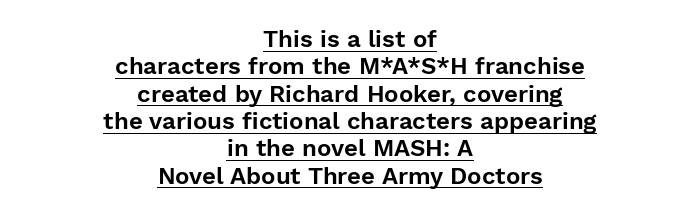
{"italic": "no", "underline": "yes", "align": "center", "line_spacing": "tight", "line_spacing_ratio": 1.14, "letter_spacing": "normal", "letter_spacing_em": 0.0, "glyph_px": 24}
